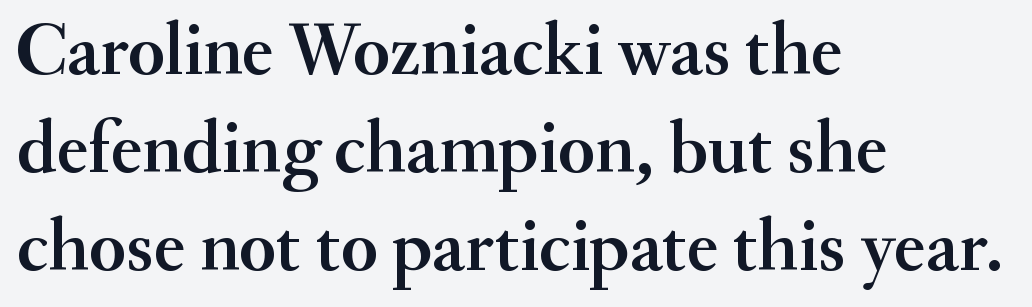
There is no visible air inserted between adjacent glyphs. This is serif lettering, the kind often seen in printed books. Is there any slant? The stems are plumb. Evenly set lines give the paragraph a standard silhouette. Looks like regular typesetting: each glyph gets only the width it needs. A clean baseline with only descenders dipping below it.
